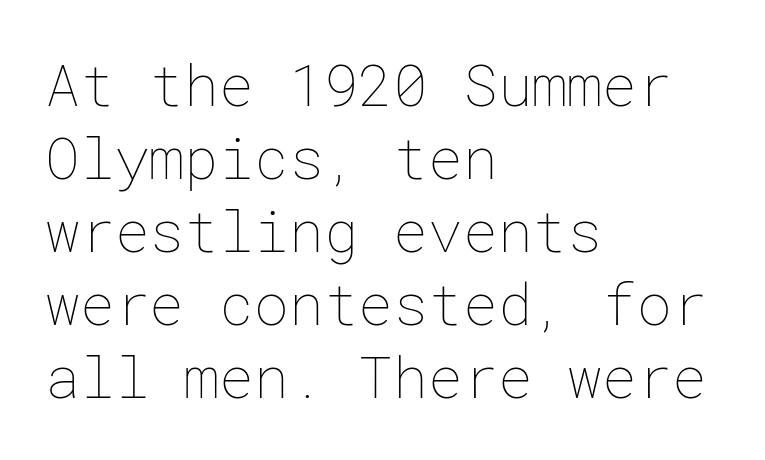
Q: Is the text bold? A: No.
Q: Is the text italic (slanted)? A: No, it is upright.
Q: Is the text underlined? A: No.
Q: How is the paragraph aligned? A: Left-aligned.
Q: Is the spacing between letters normal or unusually wide? A: Normal.
Q: Is the spacing between lines tight, normal or loose? A: Normal.
Q: Width (condensed, normal, or wide)? A: Normal.
Q: Stroke contrast? A: Low.
Q: x-height? A: Medium.
